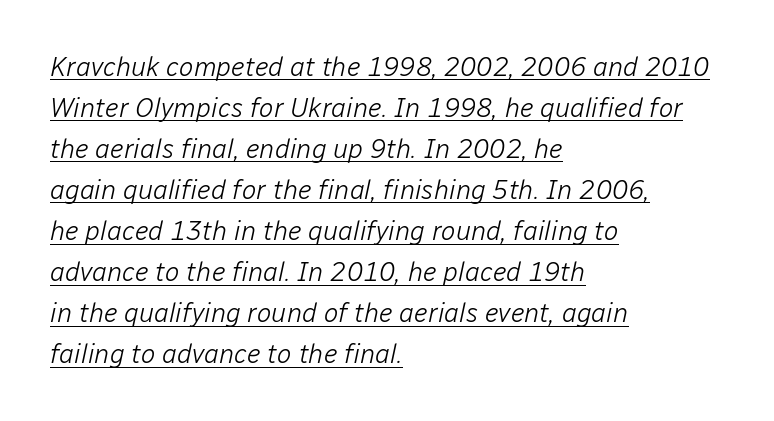
The image shows 27 px text type, italic (leaning right); set left-aligned, normal line spacing (1.52x), normal letter spacing, underlined.
